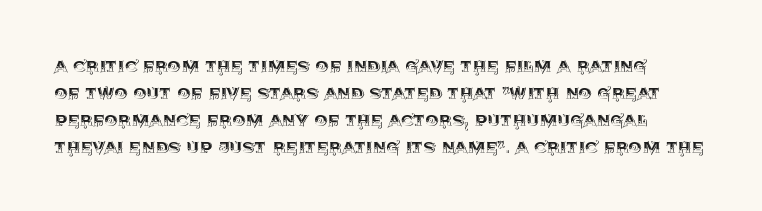
The image shows 21 px text type, upright; set normal line spacing (1.28x), normal letter spacing, not underlined.
